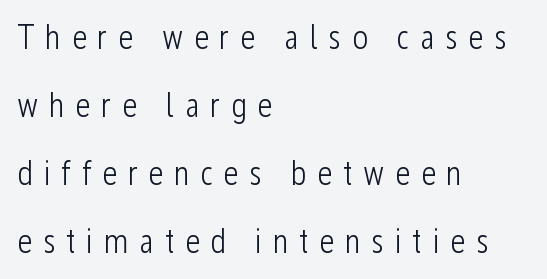
{"serif": "no", "italic": "no", "bold": "no", "weight": "light", "width": "condensed", "stroke_contrast": "low", "x_height": "medium", "monospaced": "no", "underline": "no", "align": "left", "line_spacing": "loose", "line_spacing_ratio": 2.0, "letter_spacing": "wide", "letter_spacing_em": 0.31, "glyph_px": 34}
